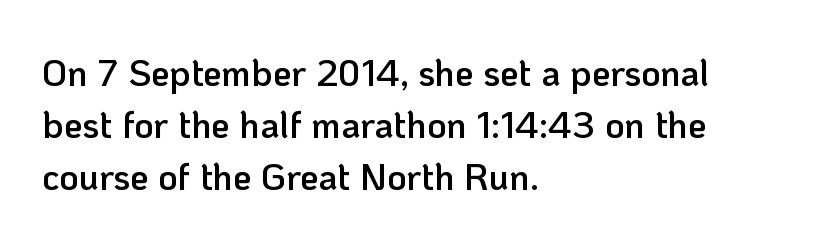
The passage shown stacks its lines at a standard gap. Horizontal alignment here is leftward, the default for most running prose. Descenders are the only things crossing below the line. These lines carry some extra weight — a demibold, not a full bold. These lines are rendered in a variable-pitch font.
